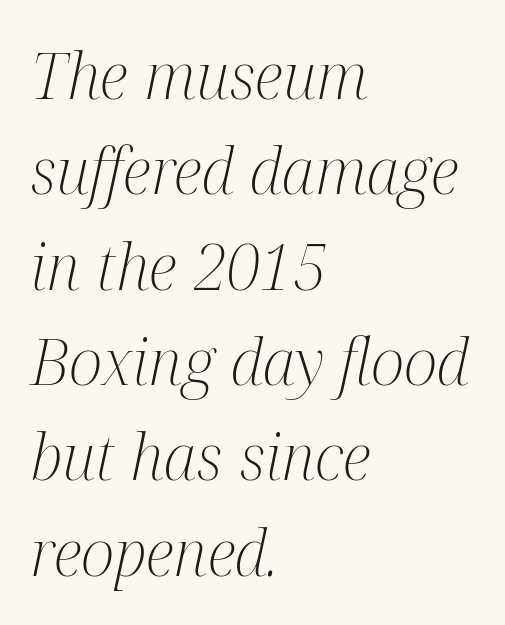
{"serif": "yes", "italic": "yes", "lean": "right", "slant_degrees": 12, "bold": "no", "weight": "light", "width": "condensed", "stroke_contrast": "medium", "x_height": "medium", "monospaced": "no", "underline": "no", "align": "left", "line_spacing": "normal", "line_spacing_ratio": 1.49, "letter_spacing": "normal", "letter_spacing_em": 0.0, "glyph_px": 64}
